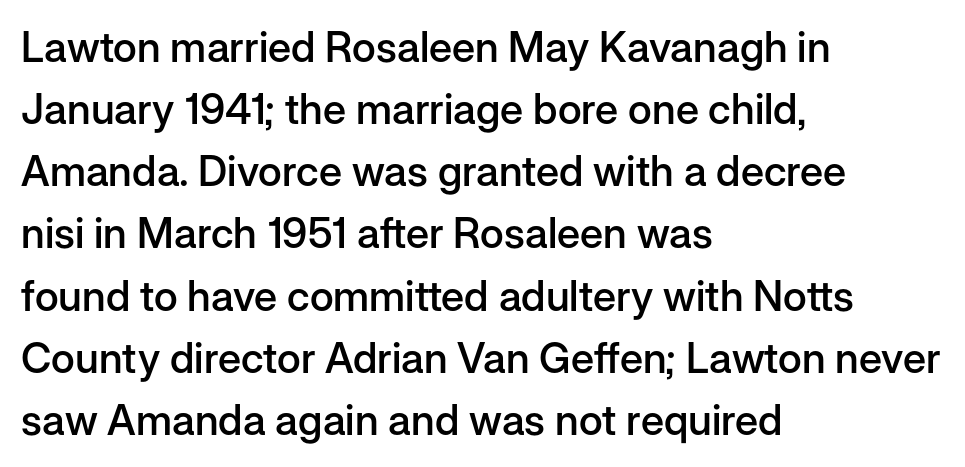
Q: Is the text bold? A: Semi-bold.
Q: Is the text italic (slanted)? A: No, it is upright.
Q: Is the typeface a serif or a sans-serif typeface? A: Sans-serif.
Q: Is the text underlined? A: No.
Q: How is the paragraph aligned? A: Left-aligned.
Q: Is the spacing between letters normal or unusually wide? A: Normal.
Q: Is the spacing between lines tight, normal or loose? A: Normal.
Q: Width (condensed, normal, or wide)? A: Normal.
Q: Stroke contrast? A: Low.
Q: x-height? A: Medium.
Q: Monospaced? A: No.
